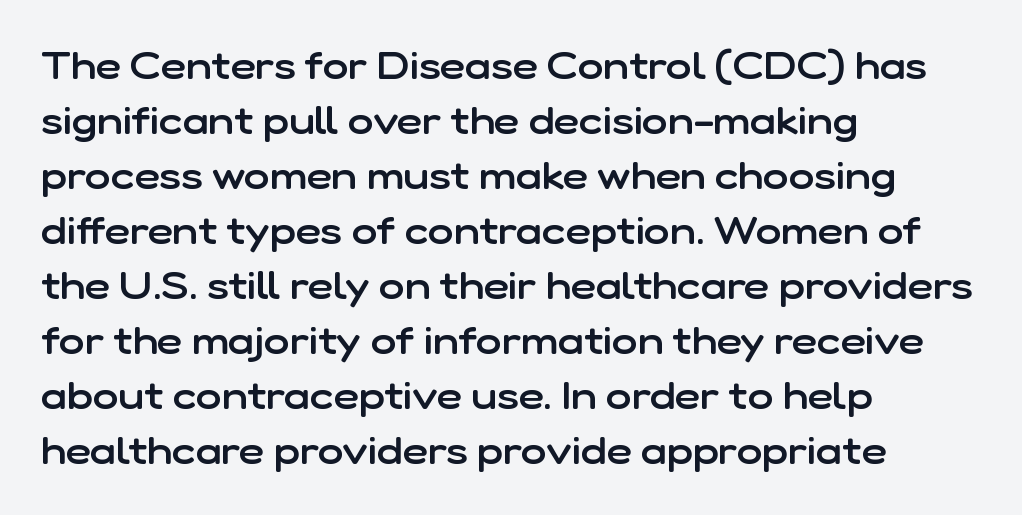
Type style note: lacks serifs. Tracking value appears to be zero — textbook default spacing. This is the regular roman posture of the typeface. Here the designer chose a conventional face with non-uniform glyph widths. Is there much room between lines? A standard amount, neither cramped nor airy. Every letter is mildly thick-stroked: semibold rather than bold.
